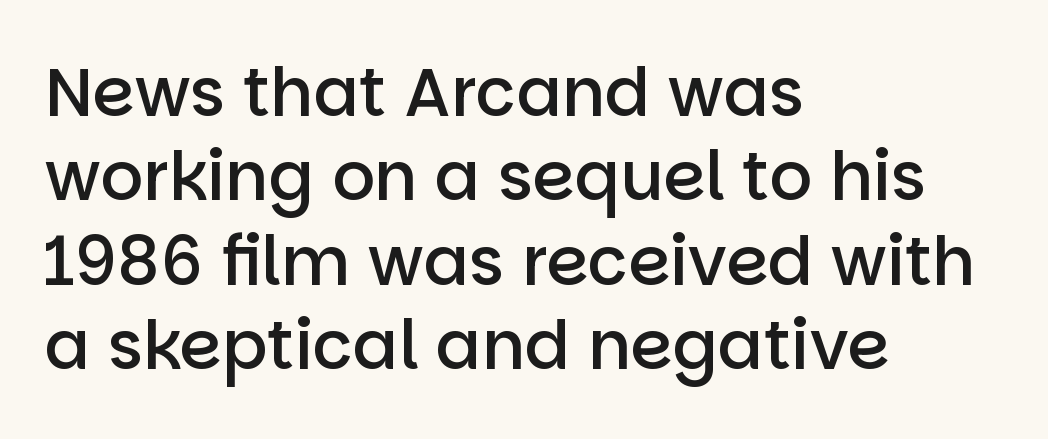
Visually the block forms a straight wall on the left and a jagged coastline on the right. To sum up the face: it is a sans, with no serifs. Check the space under the baseline: it is left empty. The passage shown is typed in a proportional face where columns would drift. If you measured baseline to baseline, you'd find a middling distance. This rendering leaves character spacing at its baseline value.
